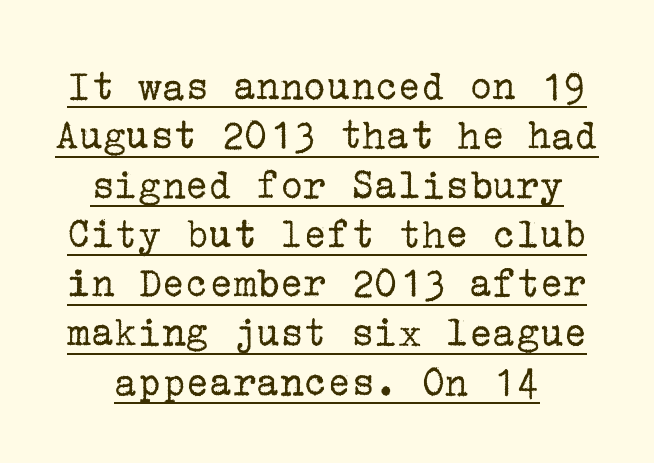
The specimen reads as upright at a glance. Examine the stroke ends and you'll spot serifs. Is the type heavy? It reads as light-to-regular instead. Very little white space separates one row of letters from the next. The letters sit at their default tracking, neither squeezed nor spread. The whitespace from short lines is split evenly between both sides.
